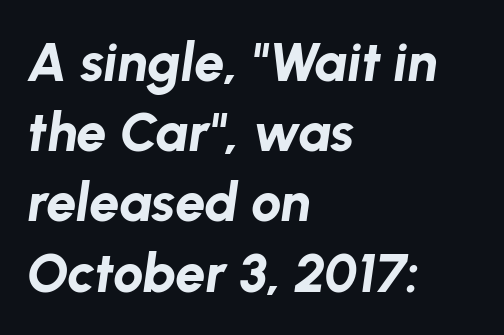
{"italic": "yes", "lean": "right", "slant_degrees": 8, "bold": "yes", "weight": "bold", "width": "normal", "stroke_contrast": "low", "x_height": "medium", "monospaced": "no", "underline": "no", "align": "left", "line_spacing": "normal", "line_spacing_ratio": 1.3, "letter_spacing": "normal", "letter_spacing_em": 0.0, "glyph_px": 54}
